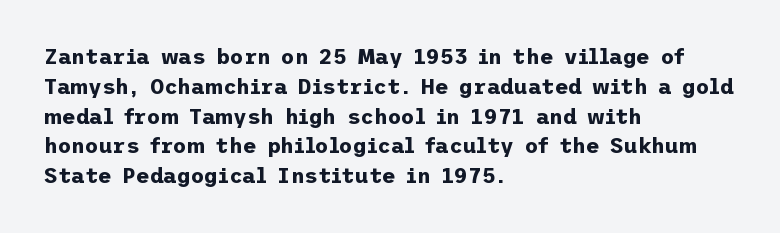
The image shows 21 px bold type, upright; set left-aligned, normal line spacing (1.42x), normal letter spacing, not underlined.
